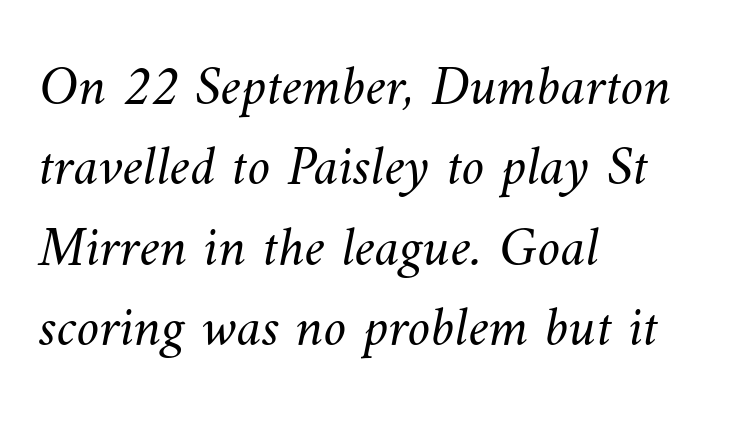
{"bold": "no", "weight": "light", "width": "normal", "stroke_contrast": "medium", "x_height": "small", "monospaced": "no", "underline": "no", "align": "left", "line_spacing": "normal", "line_spacing_ratio": 1.41, "letter_spacing": "normal", "letter_spacing_em": 0.0, "glyph_px": 57}
